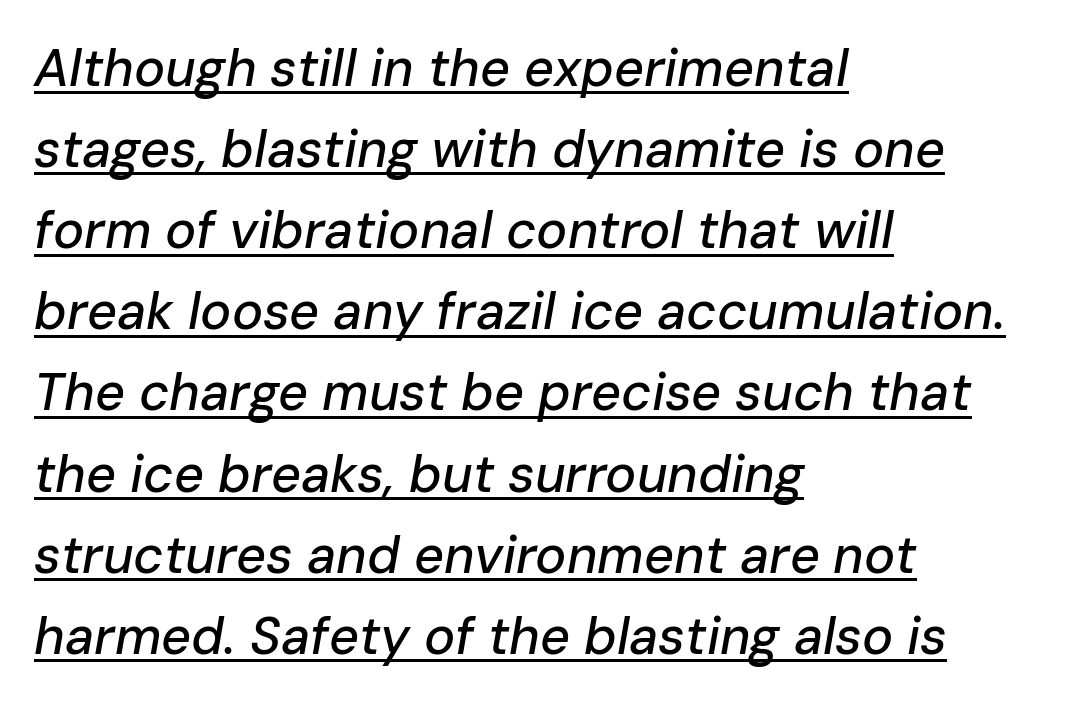
The image shows 52 px text type, italic (leaning right); set left-aligned, normal line spacing (1.56x), normal letter spacing, underlined; low stroke contrast and a medium x-height.
